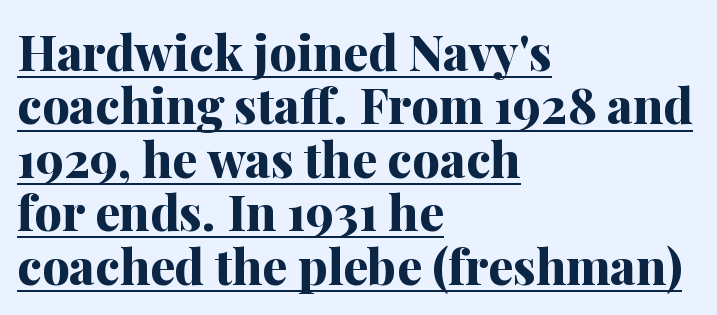
The image shows 49 px bold serif type, upright; set left-aligned, tight line spacing (1.09x), normal letter spacing, underlined; medium stroke contrast and a medium x-height.
